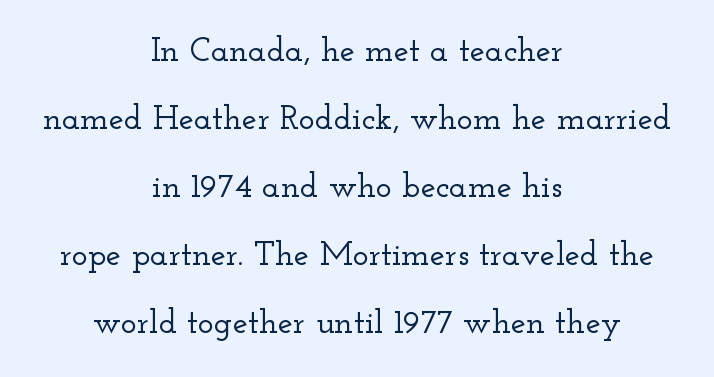
Beneath every word, the page is bare. The typeface chosen for these lines features serifs. Typeset on center — no edge is straight. Compared with typical body copy, the letter spacing here is the same. The face used here is proportionally spaced, like ordinary book or web type.
